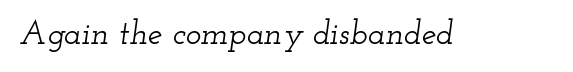
Q: Is the text italic (slanted)? A: Yes, it leans right by about 12 degrees.
Q: Is the typeface a serif or a sans-serif typeface? A: Serif.
Q: Is the text underlined? A: No.
Q: Is the spacing between letters normal or unusually wide? A: Normal.
Q: Width (condensed, normal, or wide)? A: Wide.
Q: Stroke contrast? A: Low.
Q: x-height? A: Small.
Q: Monospaced? A: No.
